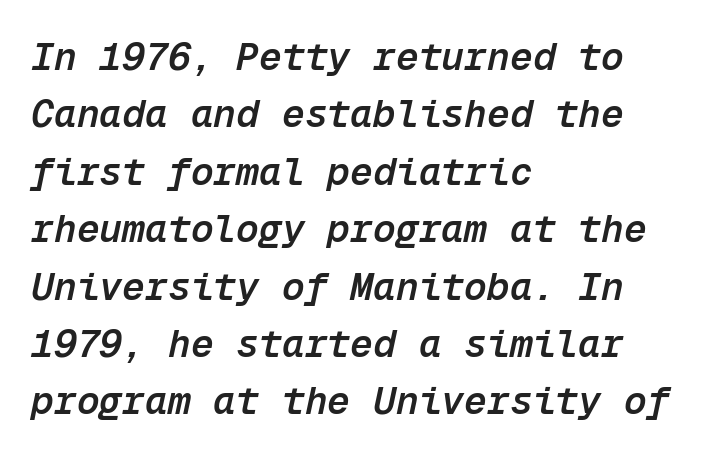
This is moderately heavy type, rendered in semibold. Visually the block forms a straight wall on the left and a jagged coastline on the right. Here the designer chose a console-style face with uniform glyph widths. Any mark beneath the type? The region is blank.
